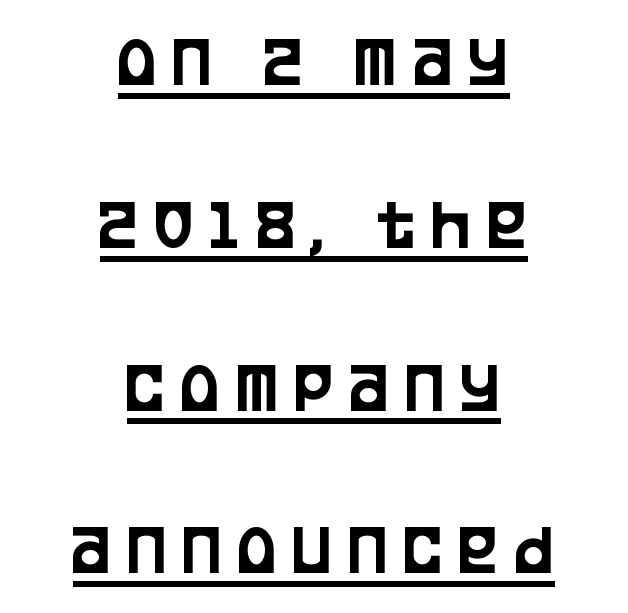
Do the letters lean? They stand straight. The rendering positions every line midway between the sides. Each new line begins a long way beneath the previous one. The passage shown is typeset with a sans-serif family.
